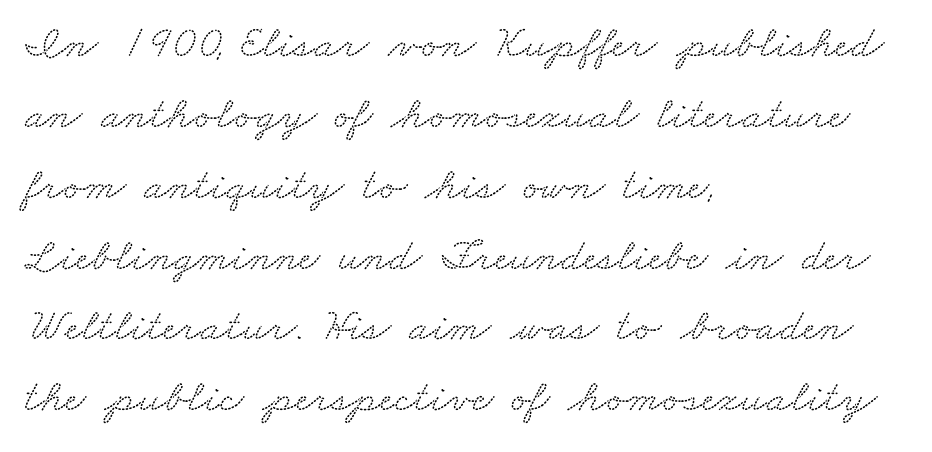
Q: Is the typeface a serif or a sans-serif typeface? A: Serif.
Q: Is the text underlined? A: No.
Q: How is the paragraph aligned? A: Left-aligned.
Q: Is the spacing between letters normal or unusually wide? A: Normal.
Q: Is the spacing between lines tight, normal or loose? A: Normal.
Q: Width (condensed, normal, or wide)? A: Wide.
Q: Stroke contrast? A: Low.
Q: x-height? A: Small.
Q: Monospaced? A: No.
